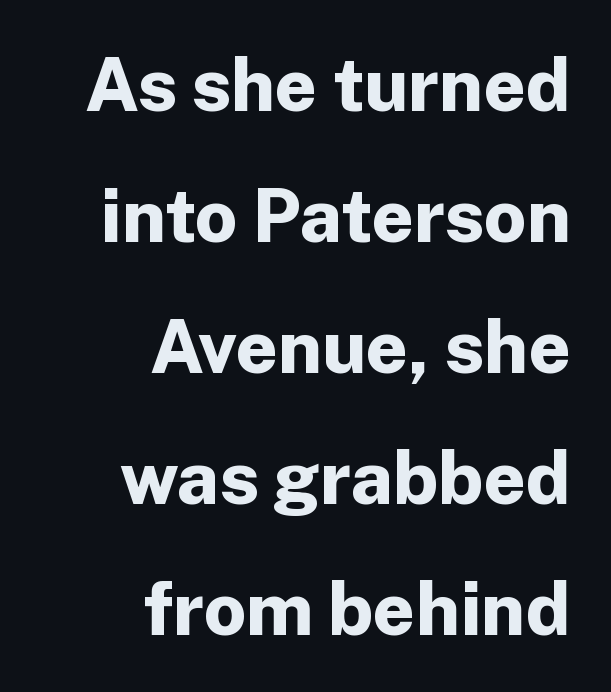
{"serif": "no", "italic": "no", "bold": "yes", "weight": "bold", "width": "normal", "stroke_contrast": "low", "x_height": "medium", "monospaced": "no", "underline": "no", "align": "right", "line_spacing_ratio": 1.77, "letter_spacing": "normal", "letter_spacing_em": 0.0, "glyph_px": 74}
